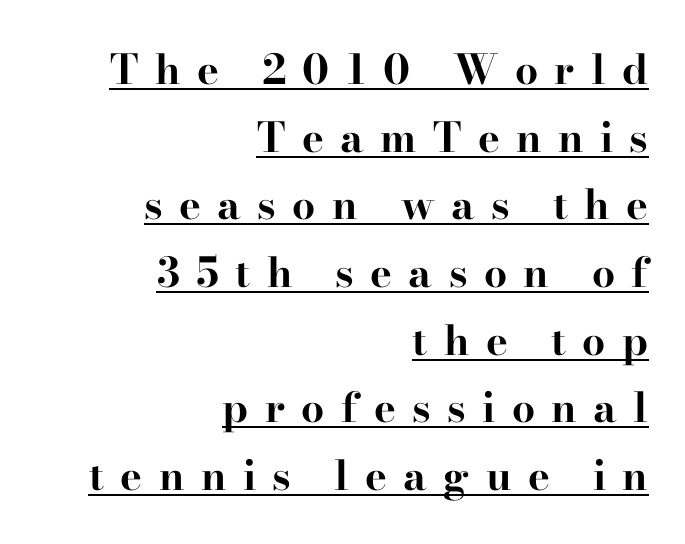
Q: Is the text bold? A: Yes.
Q: Is the text italic (slanted)? A: No, it is upright.
Q: Is the typeface a serif or a sans-serif typeface? A: Serif.
Q: Is the text underlined? A: Yes.
Q: How is the paragraph aligned? A: Right-aligned.
Q: Is the spacing between letters normal or unusually wide? A: Unusually wide.
Q: Is the spacing between lines tight, normal or loose? A: Normal.
Q: Width (condensed, normal, or wide)? A: Wide.
Q: Stroke contrast? A: High.
Q: x-height? A: Small.
Q: Monospaced? A: No.
